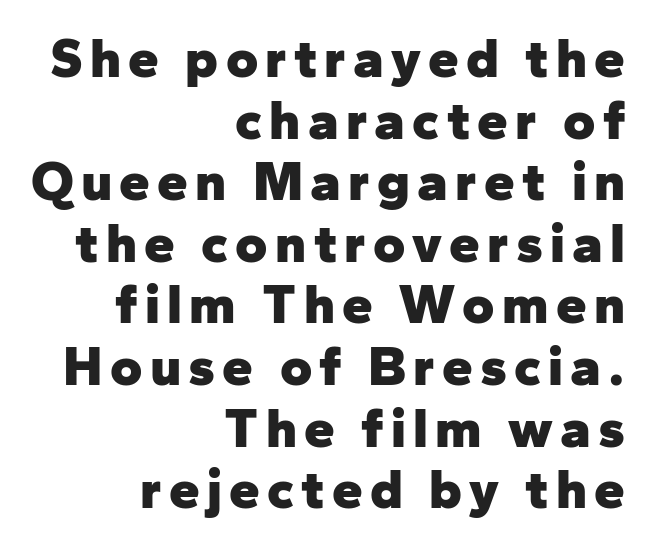
Q: Is the text bold? A: Yes.
Q: Is the text italic (slanted)? A: No, it is upright.
Q: Is the typeface a serif or a sans-serif typeface? A: Sans-serif.
Q: Is the text underlined? A: No.
Q: How is the paragraph aligned? A: Right-aligned.
Q: Is the spacing between lines tight, normal or loose? A: Tight.
Q: Width (condensed, normal, or wide)? A: Normal.
Q: Stroke contrast? A: Low.
Q: x-height? A: Medium.
Q: Monospaced? A: No.
